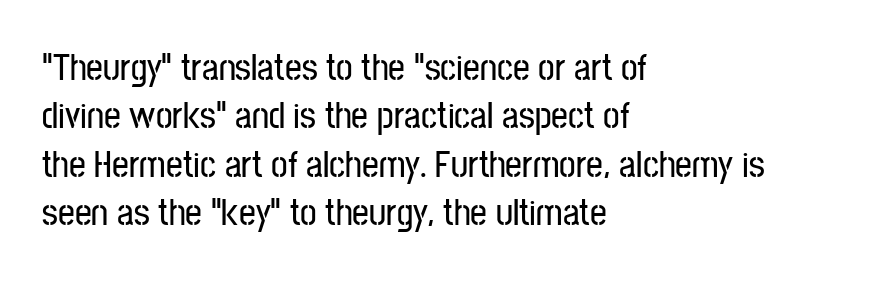
The image shows 37 px condensed sans-serif type, upright; set left-aligned, normal line spacing (1.31x), normal letter spacing, not underlined; low stroke contrast and a medium x-height.
